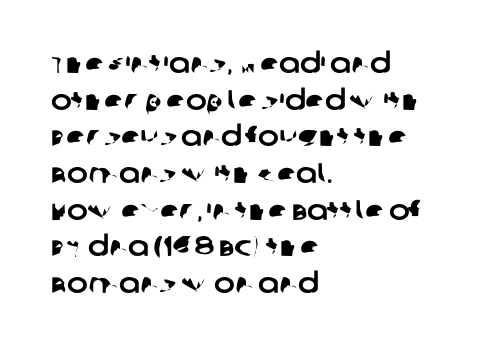
Q: Is the typeface a serif or a sans-serif typeface? A: Sans-serif.
Q: Is the text underlined? A: No.
Q: How is the paragraph aligned? A: Left-aligned.
Q: Is the spacing between letters normal or unusually wide? A: Normal.
Q: Is the spacing between lines tight, normal or loose? A: Normal.
Q: Width (condensed, normal, or wide)? A: Normal.
Q: Stroke contrast? A: Low.
Q: x-height? A: Large.
Q: Monospaced? A: No.
